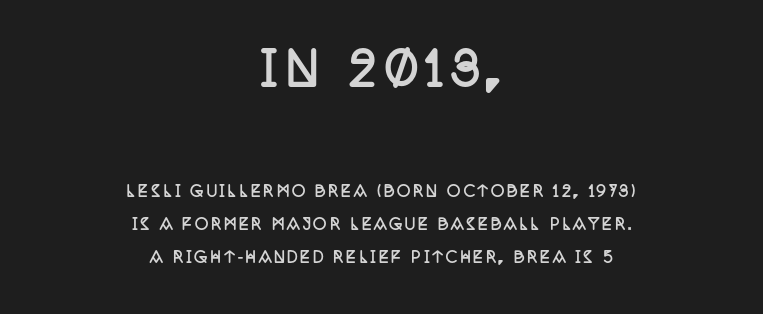
{"serif": "yes", "italic": "no", "bold": "yes", "weight": "semibold", "width": "condensed", "stroke_contrast": "low", "x_height": "large", "monospaced": "no", "underline": "no", "align": "center", "line_spacing": "loose", "line_spacing_ratio": 2.22, "larger_block": "first", "size_ratio": 3.0, "glyph_px": 45}
